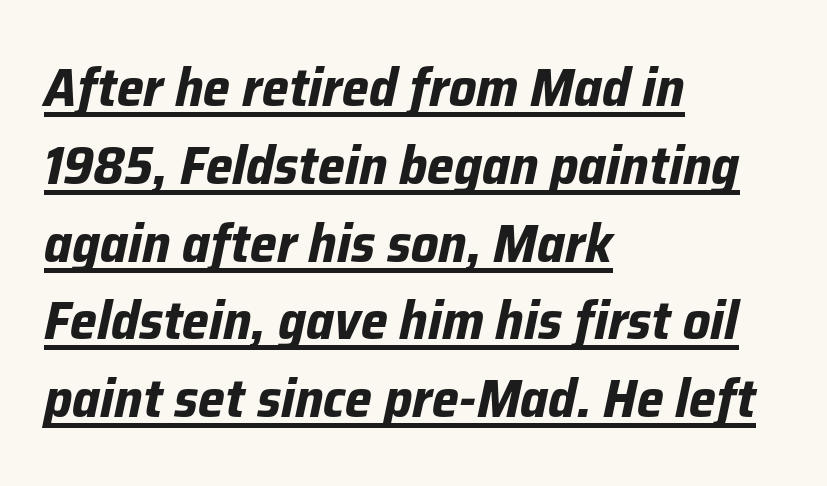
The image shows 54 px bold type, italic (leaning right); set left-aligned, normal line spacing (1.44x), normal letter spacing, underlined; low stroke contrast and a medium x-height.
